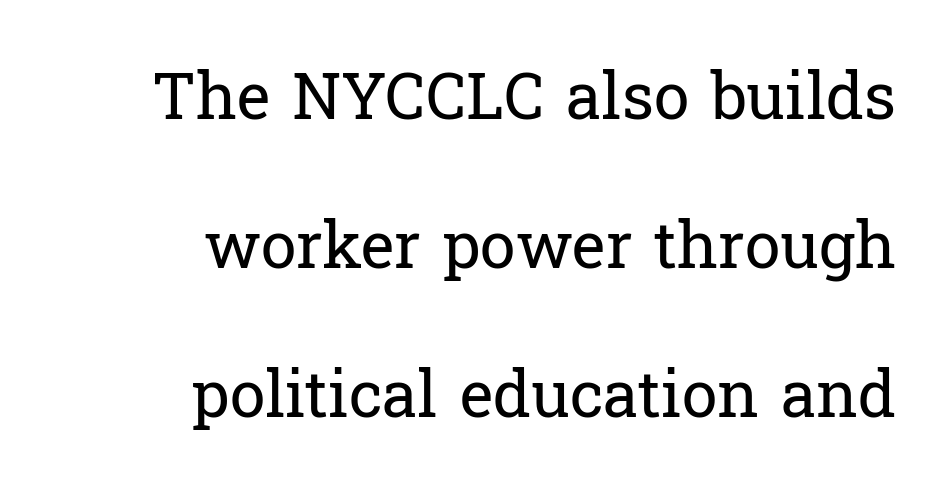
The rag falls on the left side of this text block. The passage shown stacks its lines with a broad gap. The glyphs are unaccompanied by any horizontal stroke below them. The text was rendered using a seriffed face with decorative stroke endings. Posture: upright roman.
